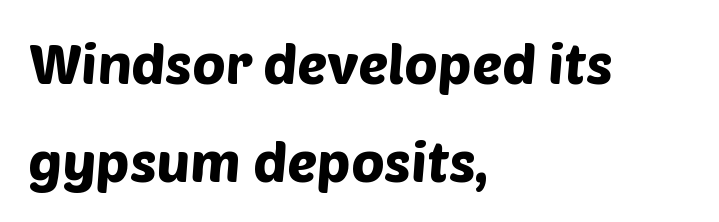
Q: Is the typeface a serif or a sans-serif typeface? A: Sans-serif.
Q: Is the text underlined? A: No.
Q: How is the paragraph aligned? A: Left-aligned.
Q: Is the spacing between letters normal or unusually wide? A: Normal.
Q: Width (condensed, normal, or wide)? A: Normal.
Q: Stroke contrast? A: Low.
Q: x-height? A: Large.
Q: Monospaced? A: No.
